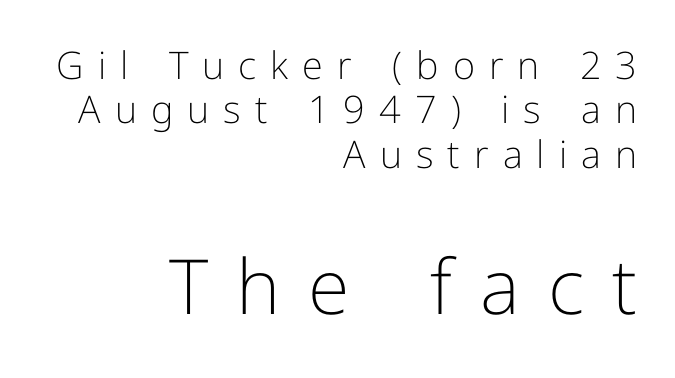
Q: Is the text bold? A: No.
Q: Is the text italic (slanted)? A: No, it is upright.
Q: Is the typeface a serif or a sans-serif typeface? A: Sans-serif.
Q: Is the text underlined? A: No.
Q: How is the paragraph aligned? A: Right-aligned.
Q: Is the spacing between letters normal or unusually wide? A: Unusually wide.
Q: Which block of text is set in a larger size, the first (top) or the second (bottom)? A: The second (bottom) one.
Q: Width (condensed, normal, or wide)? A: Normal.
Q: Stroke contrast? A: Low.
Q: x-height? A: Medium.
Q: Monospaced? A: No.
